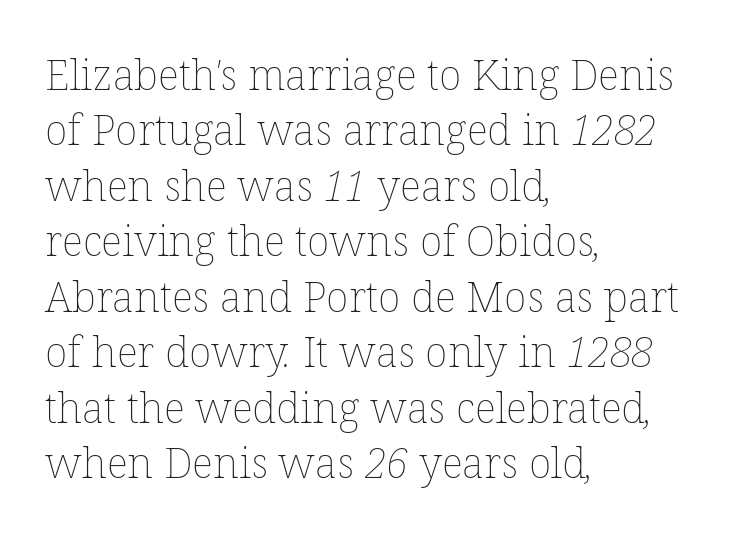
The image shows 42 px thin type; set left-aligned, normal line spacing (1.32x), normal letter spacing, not underlined; low stroke contrast and a medium x-height.
